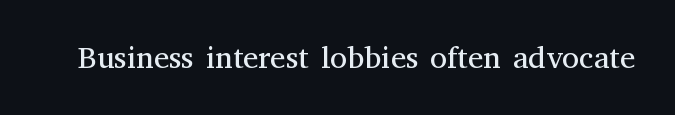
Q: Is the text bold? A: No.
Q: Is the text italic (slanted)? A: No, it is upright.
Q: Is the typeface a serif or a sans-serif typeface? A: Serif.
Q: Is the text underlined? A: No.
Q: Is the spacing between letters normal or unusually wide? A: Normal.
Q: Width (condensed, normal, or wide)? A: Normal.
Q: Stroke contrast? A: Medium.
Q: x-height? A: Medium.
Q: Monospaced? A: No.
